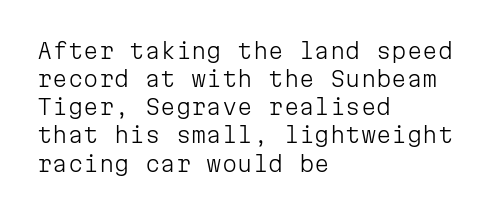
{"italic": "no", "bold": "no", "underline": "no", "align": "left", "line_spacing": "normal", "line_spacing_ratio": 1.28, "letter_spacing": "normal", "letter_spacing_em": 0.0, "glyph_px": 22}
